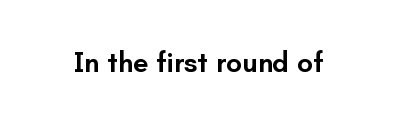
Characters follow at the spacing the type designer built in. The font family rendered here belongs to the sans-serif group. The string is rendered with underlining switched off. Notice how the stems are strictly vertical — no italics here. The passage shown is semibold, sitting just below true bold. Character widths vary here, with narrow letters taking less room than wide ones.
